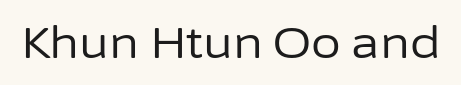
The image shows 43 px regular-weight sans-serif type, upright; set normal letter spacing, not underlined; low stroke contrast and a medium x-height.
